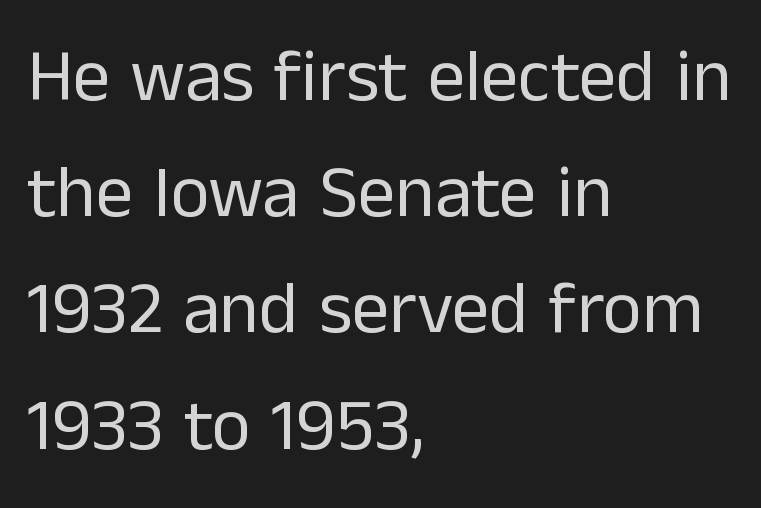
The image shows 74 px regular-weight sans-serif type, upright; set left-aligned, normal line spacing (1.57x), normal letter spacing, not underlined; low stroke contrast and a medium x-height.
